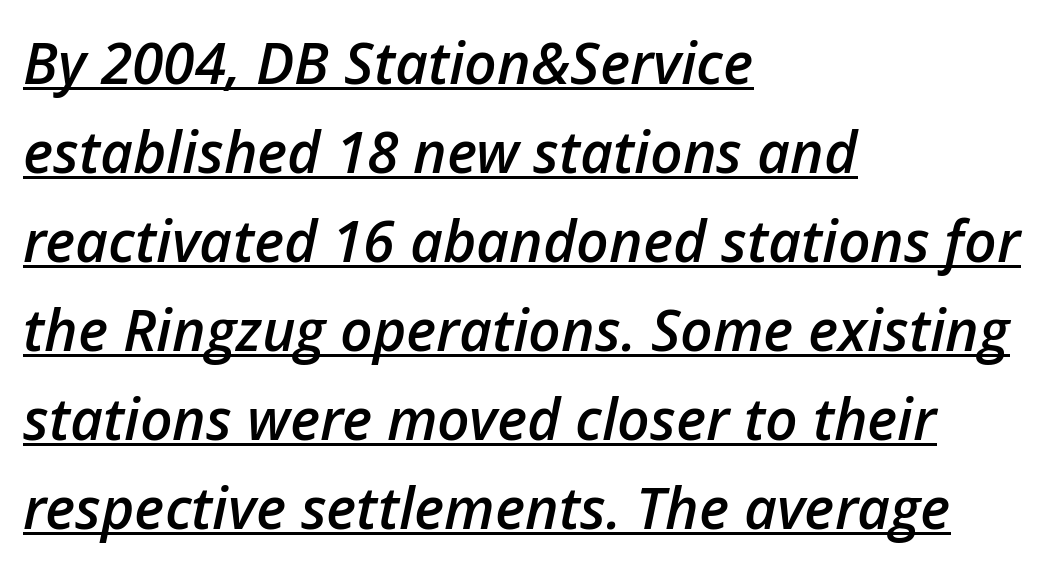
Q: Is the text bold? A: Semi-bold.
Q: Is the text italic (slanted)? A: Yes, it leans right by about 12 degrees.
Q: Is the text underlined? A: Yes.
Q: How is the paragraph aligned? A: Left-aligned.
Q: Is the spacing between letters normal or unusually wide? A: Normal.
Q: Is the spacing between lines tight, normal or loose? A: Normal.
Q: Width (condensed, normal, or wide)? A: Normal.
Q: Stroke contrast? A: Low.
Q: x-height? A: Medium.
Q: Monospaced? A: No.
